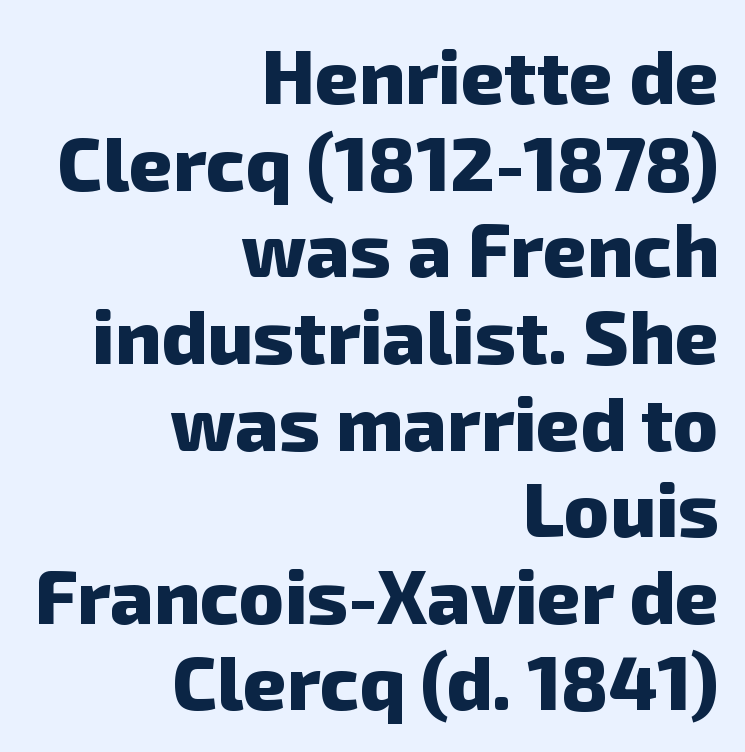
Q: Is the text bold? A: Yes.
Q: Is the typeface a serif or a sans-serif typeface? A: Sans-serif.
Q: Is the text underlined? A: No.
Q: How is the paragraph aligned? A: Right-aligned.
Q: Is the spacing between letters normal or unusually wide? A: Normal.
Q: Is the spacing between lines tight, normal or loose? A: Tight.
Q: Width (condensed, normal, or wide)? A: Normal.
Q: Stroke contrast? A: Low.
Q: x-height? A: Medium.
Q: Monospaced? A: No.
